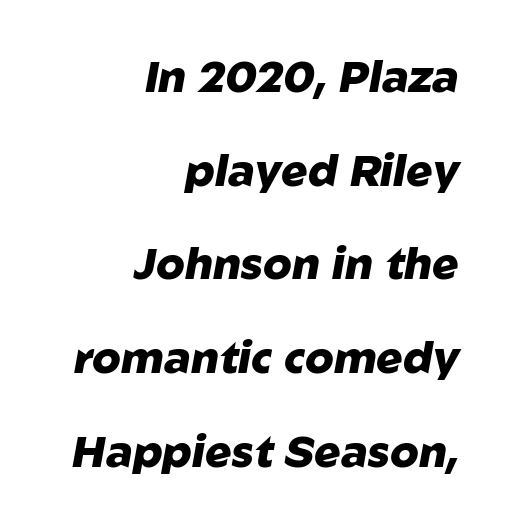
The image shows 44 px heavy type, italic (leaning right); set right-aligned, loose line spacing (2.13x), normal letter spacing, not underlined; low stroke contrast and a medium x-height.
